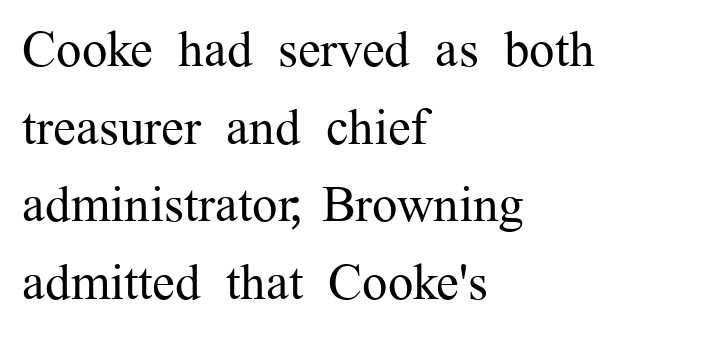
{"serif": "yes", "italic": "no", "bold": "no", "weight": "regular", "width": "normal", "stroke_contrast": "medium", "x_height": "medium", "monospaced": "no", "underline": "no", "align": "left", "line_spacing": "normal", "line_spacing_ratio": 1.52, "letter_spacing": "normal", "letter_spacing_em": 0.0, "glyph_px": 51}
